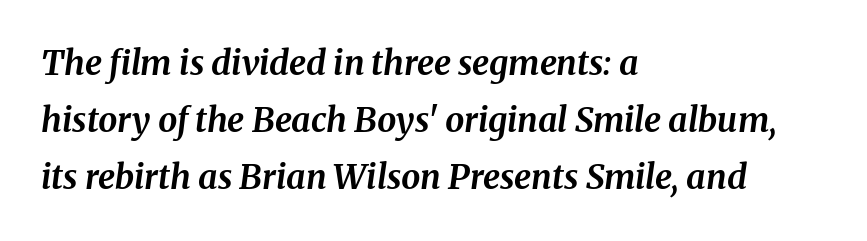
The specimen omits any rule beneath the text block's lines. Stroke thickness is high; the sample reads as a true bold. Leftover space on each line is placed entirely after the last word. Characters follow at the spacing the type designer built in.
